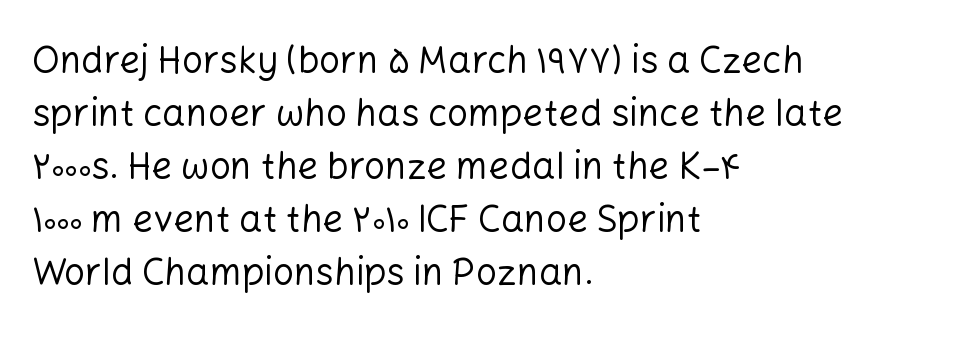
Q: Is the text bold? A: No.
Q: Is the text italic (slanted)? A: No, it is upright.
Q: Is the typeface a serif or a sans-serif typeface? A: Sans-serif.
Q: Is the text underlined? A: No.
Q: How is the paragraph aligned? A: Left-aligned.
Q: Is the spacing between letters normal or unusually wide? A: Normal.
Q: Is the spacing between lines tight, normal or loose? A: Normal.
Q: Width (condensed, normal, or wide)? A: Normal.
Q: Stroke contrast? A: Low.
Q: x-height? A: Medium.
Q: Monospaced? A: No.
